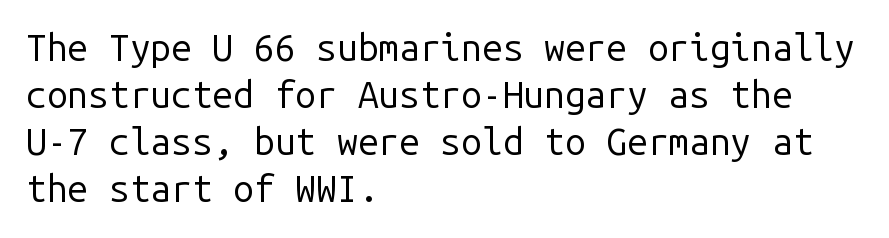
The image shows 37 px regular-weight sans-serif type, upright, monospaced; set left-aligned, normal line spacing (1.27x), normal letter spacing, not underlined; low stroke contrast and a medium x-height.
